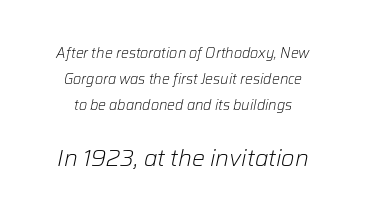
Q: Is the text bold? A: No.
Q: Is the text italic (slanted)? A: Yes, it leans right by about 12 degrees.
Q: Is the text underlined? A: No.
Q: How is the paragraph aligned? A: Centered.
Q: Is the spacing between letters normal or unusually wide? A: Normal.
Q: Which block of text is set in a larger size, the first (top) or the second (bottom)? A: The second (bottom) one.
